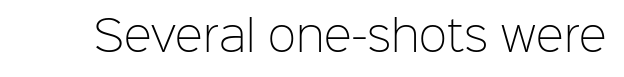
Descender tails drop into unmarked territory. The typeface chosen for these lines omits serifs. This is not heavy type; no bold has been used. Observe the ordinary spacing: letters are neighbours, not strangers. Tall strokes in this sample are plumb rather than angled.
